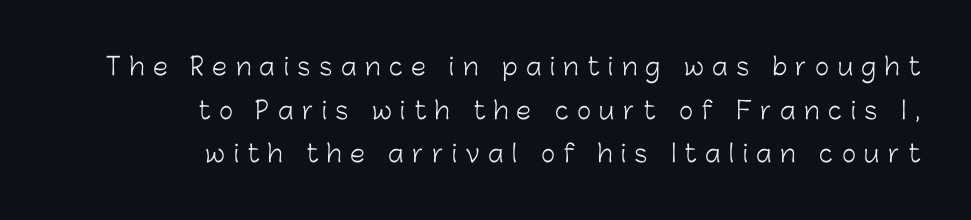
The image shows 24 px text type, upright; set right-aligned, line spacing 1.82x, unusually wide letter spacing (+0.36 em), not underlined.
